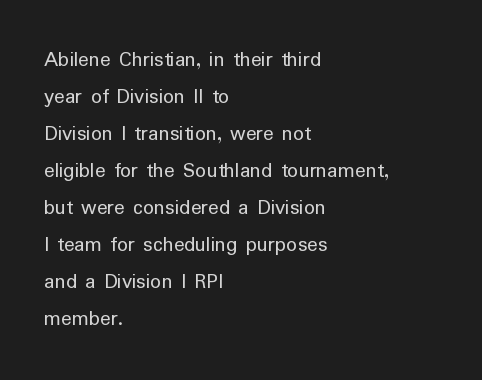
Q: Is the text bold? A: No.
Q: Is the text italic (slanted)? A: No, it is upright.
Q: Is the text underlined? A: No.
Q: How is the paragraph aligned? A: Left-aligned.
Q: Is the spacing between letters normal or unusually wide? A: Normal.
Q: Is the spacing between lines tight, normal or loose? A: Normal.
